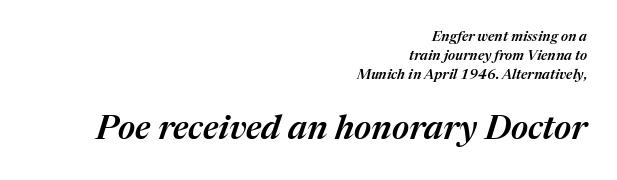
No word sits above an underline. Weight: semibold (demi). One glance says typical: line gaps are just what's usual. Students, note that the glyphs here touch the page at normal intervals. The face used here is proportionally spaced, like ordinary book or web type. Whoever set this made the second block the dominant, larger element.
